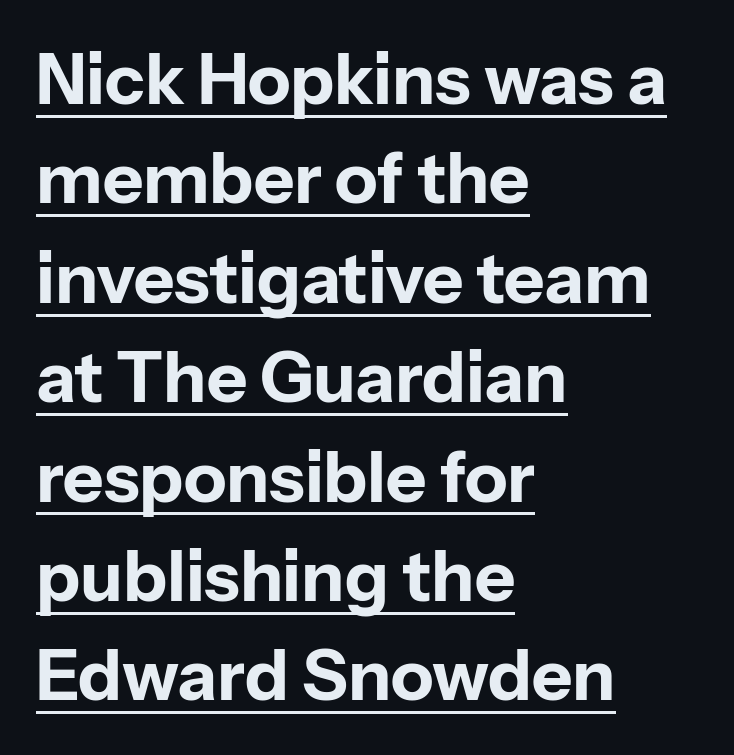
{"serif": "no", "italic": "no", "bold": "yes", "weight": "bold", "width": "normal", "stroke_contrast": "low", "x_height": "medium", "monospaced": "no", "underline": "yes", "align": "left", "line_spacing": "normal", "line_spacing_ratio": 1.42, "letter_spacing": "normal", "letter_spacing_em": 0.0, "glyph_px": 70}
